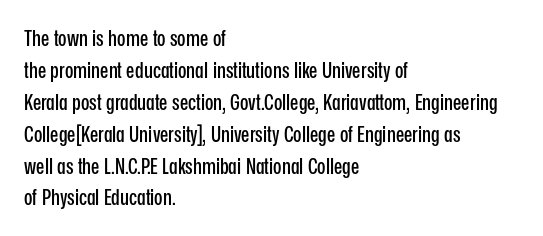
{"italic": "no", "underline": "no", "align": "left", "line_spacing": "normal", "line_spacing_ratio": 1.45, "letter_spacing": "normal", "letter_spacing_em": 0.0, "glyph_px": 22}
